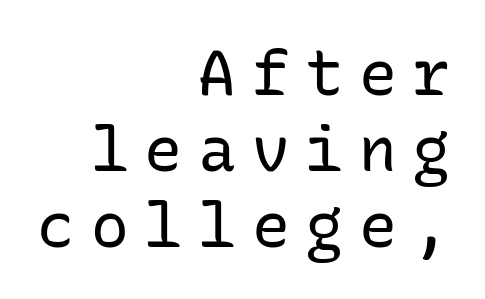
Q: Is the text bold? A: No.
Q: Is the text italic (slanted)? A: No, it is upright.
Q: Is the typeface a serif or a sans-serif typeface? A: Sans-serif.
Q: Is the text underlined? A: No.
Q: How is the paragraph aligned? A: Right-aligned.
Q: Is the spacing between letters normal or unusually wide? A: Unusually wide.
Q: Width (condensed, normal, or wide)? A: Normal.
Q: Stroke contrast? A: Low.
Q: x-height? A: Medium.
Q: Monospaced? A: Yes.
